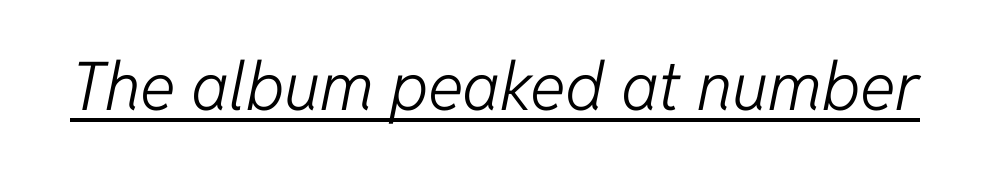
The image shows 67 px light type, italic (leaning right); set normal letter spacing, underlined; low stroke contrast and a medium x-height.
